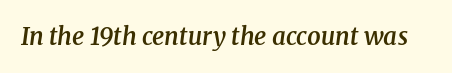
Q: Is the text bold? A: Semi-bold.
Q: Is the text italic (slanted)? A: Yes, it leans right by about 8 degrees.
Q: Is the text underlined? A: No.
Q: Is the spacing between letters normal or unusually wide? A: Normal.
